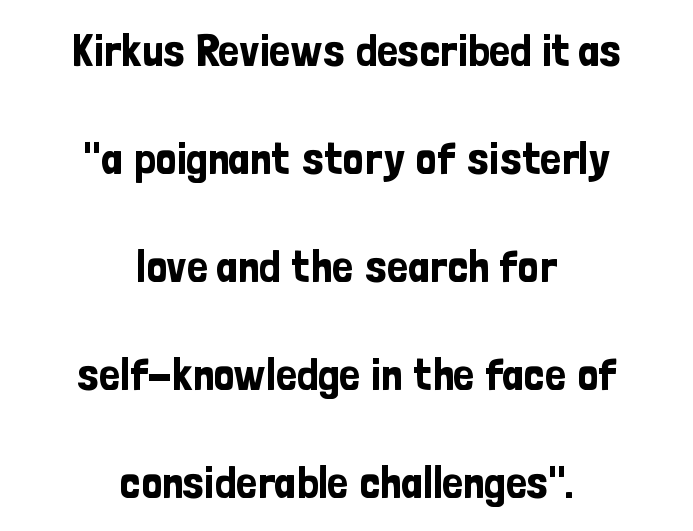
The image shows 46 px condensed sans-serif type, upright; set centered, loose line spacing (2.35x), normal letter spacing, not underlined; low stroke contrast and a medium x-height.
